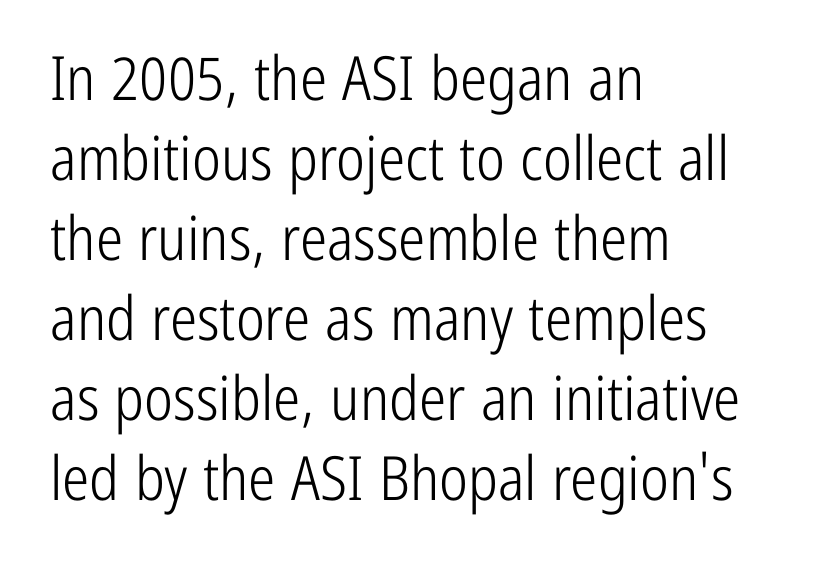
{"serif": "no", "italic": "no", "bold": "no", "weight": "light", "width": "condensed", "stroke_contrast": "low", "x_height": "medium", "monospaced": "no", "underline": "no", "align": "left", "line_spacing": "normal", "line_spacing_ratio": 1.31, "letter_spacing": "normal", "letter_spacing_em": 0.0, "glyph_px": 61}
